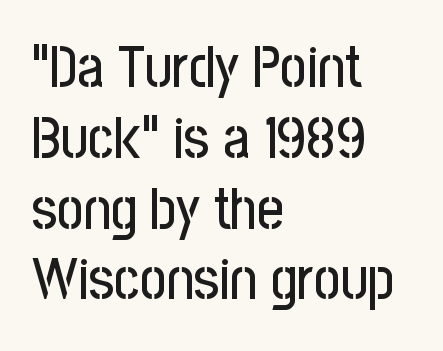
The image shows 58 px condensed sans-serif type, upright; set left-aligned, line spacing 1.22x, normal letter spacing, not underlined; low stroke contrast and a medium x-height.
